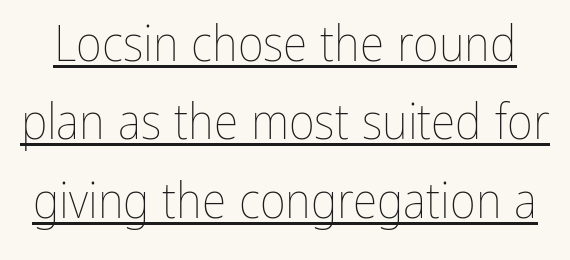
Q: Is the text bold? A: No.
Q: Is the text italic (slanted)? A: No, it is upright.
Q: Is the text underlined? A: Yes.
Q: Is the spacing between letters normal or unusually wide? A: Normal.
Q: Is the spacing between lines tight, normal or loose? A: Normal.
Q: Width (condensed, normal, or wide)? A: Condensed.
Q: Stroke contrast? A: Low.
Q: x-height? A: Medium.
Q: Monospaced? A: No.
